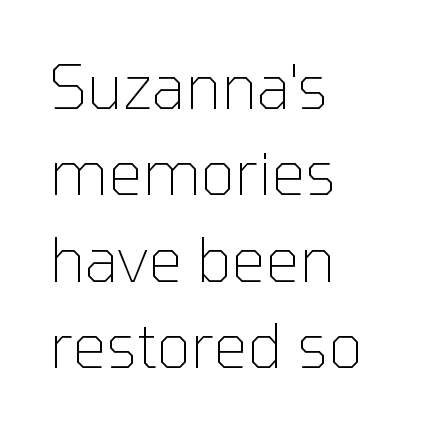
Q: Is the text bold? A: No.
Q: Is the text italic (slanted)? A: No, it is upright.
Q: Is the typeface a serif or a sans-serif typeface? A: Sans-serif.
Q: Is the text underlined? A: No.
Q: How is the paragraph aligned? A: Left-aligned.
Q: Is the spacing between letters normal or unusually wide? A: Normal.
Q: Is the spacing between lines tight, normal or loose? A: Normal.
Q: Width (condensed, normal, or wide)? A: Normal.
Q: Stroke contrast? A: Low.
Q: x-height? A: Medium.
Q: Monospaced? A: No.
